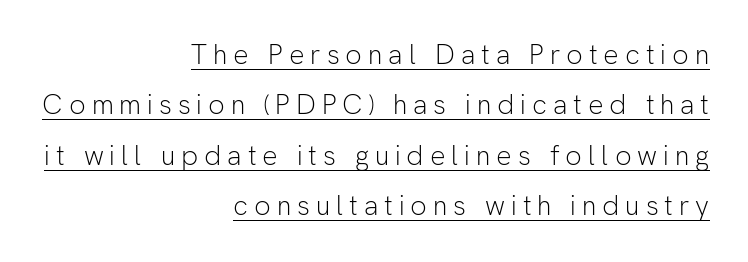
The image shows 27 px text type, upright; set right-aligned, line spacing 1.87x, unusually wide letter spacing (+0.22 em), underlined.
